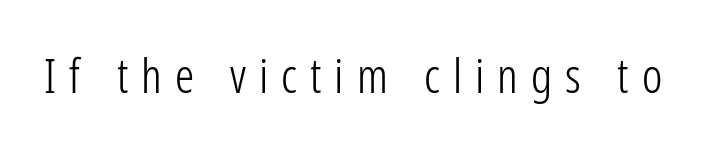
{"serif": "no", "italic": "no", "bold": "no", "weight": "light", "width": "condensed", "stroke_contrast": "low", "x_height": "medium", "monospaced": "no", "underline": "no", "letter_spacing": "wide", "letter_spacing_em": 0.27, "glyph_px": 48}
